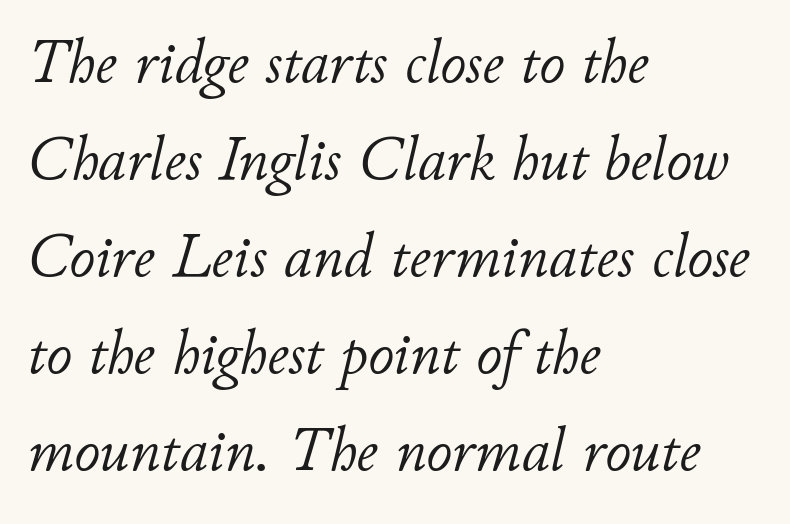
The letterforms sit shoulder to shoulder at normal distance. The rendering applies a slant to the glyphs. The text block is weighted toward the left margin, trailing off unevenly rightward. The weight tops out at a normal text grade. The string is rendered with underlining switched off. Is this a fixed-width face? No — the glyphs have proportional, varying widths.
